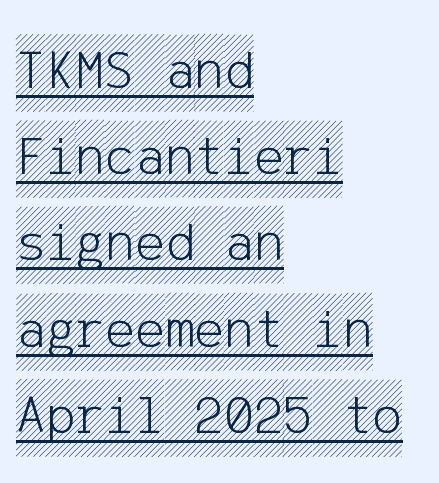
The image shows 56 px condensed type, upright; set left-aligned, normal line spacing (1.54x), normal letter spacing, underlined; a large x-height.
